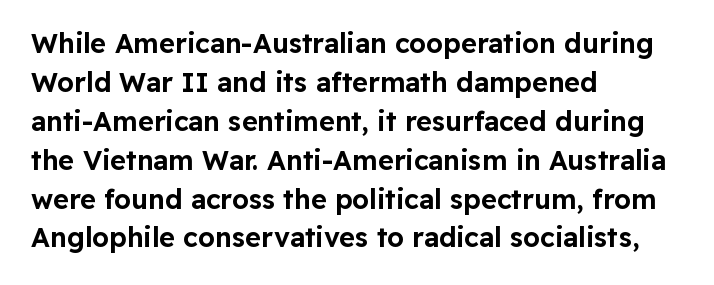
Q: Is the text italic (slanted)? A: No, it is upright.
Q: Is the text underlined? A: No.
Q: How is the paragraph aligned? A: Left-aligned.
Q: Is the spacing between letters normal or unusually wide? A: Normal.
Q: Is the spacing between lines tight, normal or loose? A: Normal.
